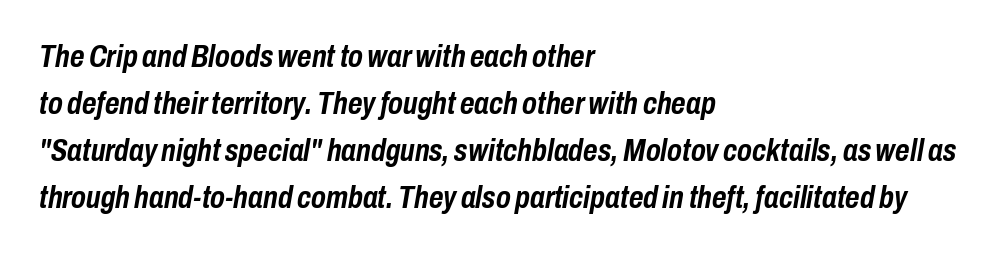
Caption: bold face, heavy strokes. Clear beneath every line of the passage. Standard letterfit; no display-style spreading of the glyphs. Interline gaps are of average width in this sample. Note the varied advance widths — an 'i' is clearly narrower than an 'm'.
